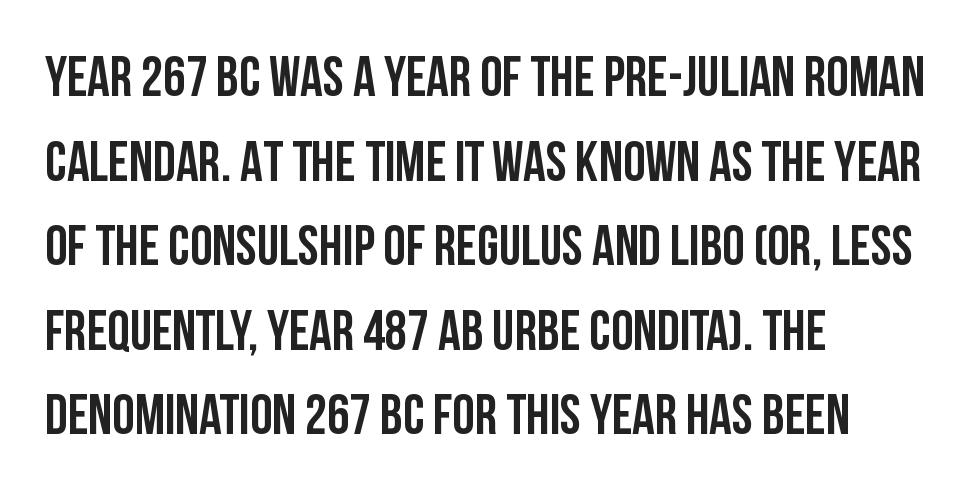
The font family rendered here belongs to the sans-serif group. Type without underlining. Proportional: the letters do not fall into vertical columns. These lines are set flush left with a ragged right edge. The line-height multiplier appears to be the usual default. It's the straight-up-and-down kind of type.
